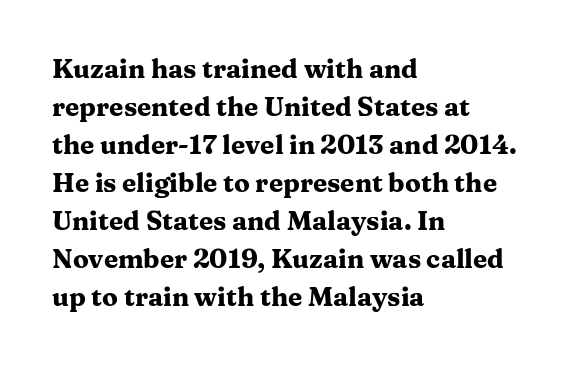
Q: Is the text bold? A: Yes.
Q: Is the text italic (slanted)? A: No, it is upright.
Q: Is the text underlined? A: No.
Q: How is the paragraph aligned? A: Left-aligned.
Q: Is the spacing between letters normal or unusually wide? A: Normal.
Q: Is the spacing between lines tight, normal or loose? A: Normal.
